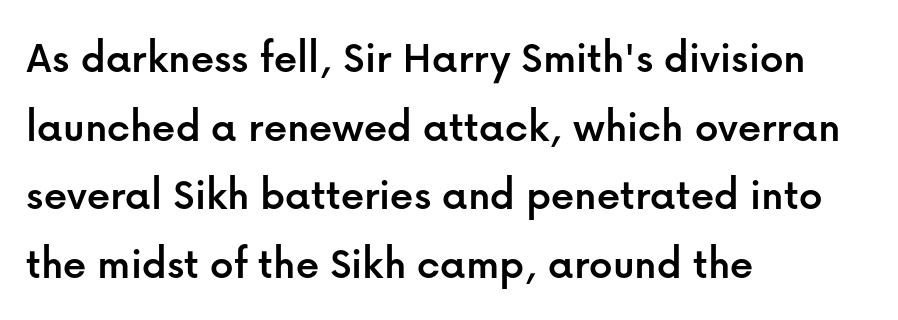
Each new line begins a customary step beneath the previous one. This is sans-serif lettering, the kind often seen on screens and signage. Each letter keeps its own natural width here, so spacing adapts to shape. The tracking reads as untouched default to a designer's eye. The zone under the glyphs is completely vacant. Italic: no, the glyphs are upright roman.
